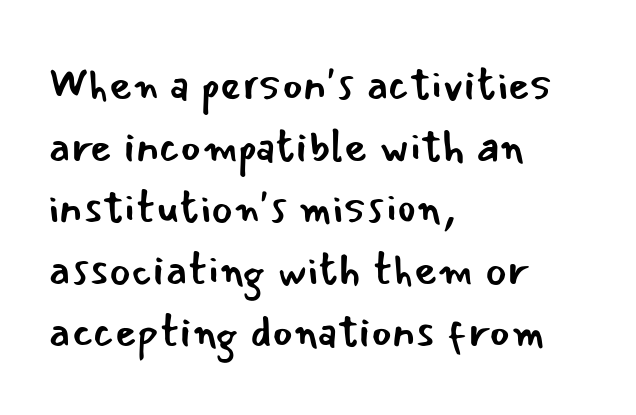
{"serif": "no", "italic": "no", "bold": "no", "weight": "regular", "width": "normal", "stroke_contrast": "low", "x_height": "small", "monospaced": "no", "underline": "no", "align": "left", "line_spacing": "normal", "line_spacing_ratio": 1.37, "letter_spacing": "normal", "letter_spacing_em": 0.0, "glyph_px": 45}
